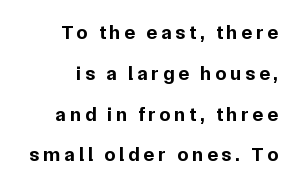
Q: Is the text bold? A: Yes.
Q: Is the text italic (slanted)? A: No, it is upright.
Q: Is the text underlined? A: No.
Q: How is the paragraph aligned? A: Right-aligned.
Q: Is the spacing between lines tight, normal or loose? A: Loose.
